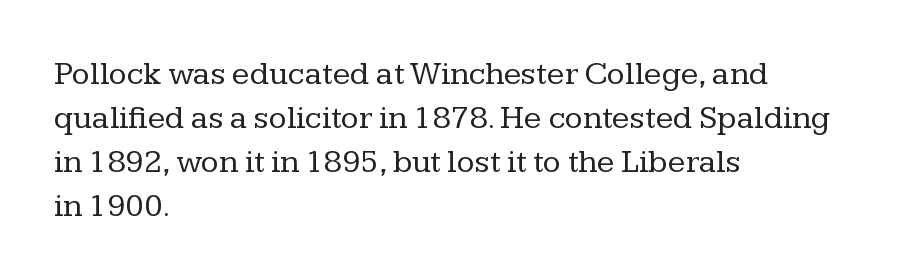
The image shows 33 px regular-weight serif type, upright; set left-aligned, normal line spacing (1.33x), normal letter spacing, not underlined; low stroke contrast and a medium x-height.
